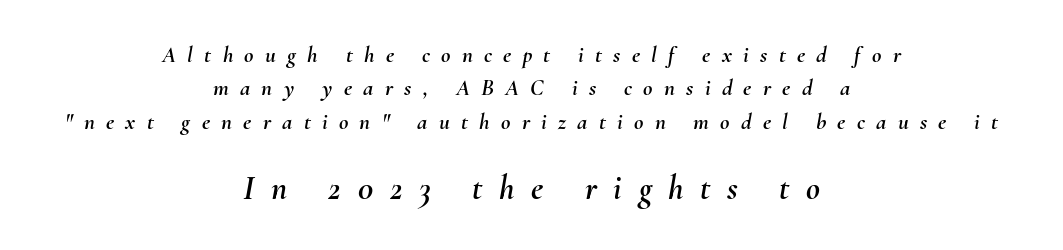
{"italic": "yes", "lean": "right", "slant_degrees": 10, "width": "normal", "stroke_contrast": "medium", "x_height": "small", "monospaced": "no", "underline": "no", "align": "center", "line_spacing": "normal", "line_spacing_ratio": 1.45, "letter_spacing": "wide", "letter_spacing_em": 0.49, "larger_block": "second", "size_ratio": 1.48, "glyph_px": 34}
